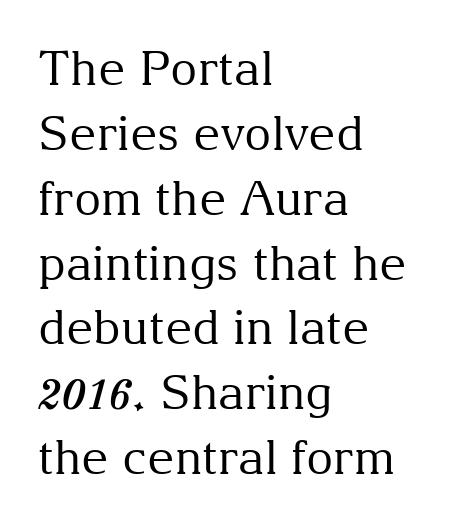
The rendering uses natural spacing where letterforms have individual widths. Baseline-to-baseline distance is the conventional proportion of letter height. Type style note: has serifs. Descender tails drop into unmarked territory. Each word holds together tightly as a unit, with standard inter-letter gaps. Caption: face not bold, strokes unweighted.
